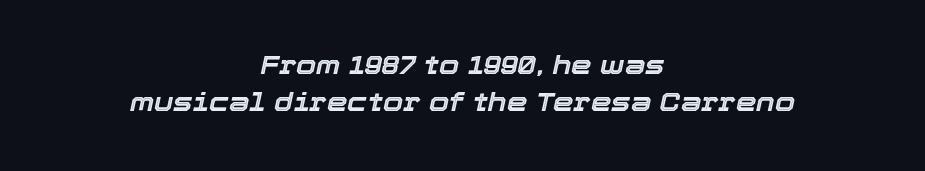
The image shows 26 px text type, italic (leaning right); set centered, normal line spacing (1.41x), normal letter spacing, not underlined.
